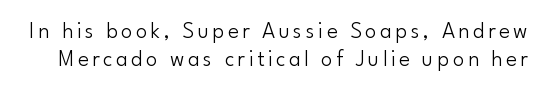
Does the lettering tilt? It doesn't — this is upright. Think standard paragraph weight, or any step lighter than that. Type without underlining.
